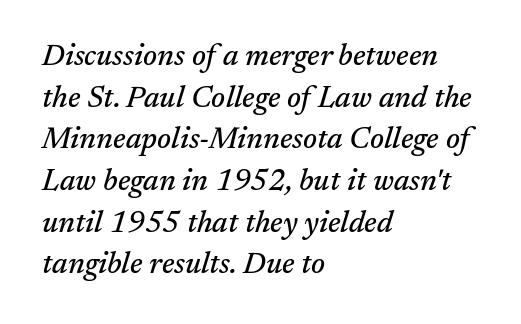
The image shows 30 px serif type, italic (leaning right); set left-aligned, normal line spacing (1.39x), normal letter spacing, not underlined; medium stroke contrast and a medium x-height.
